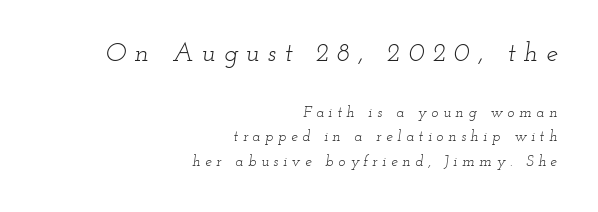
The image shows 26 px text type, italic (leaning right); set right-aligned, normal line spacing (1.65x), unusually wide letter spacing (+0.31 em), not underlined; the first (top) block is 1.73x larger.
